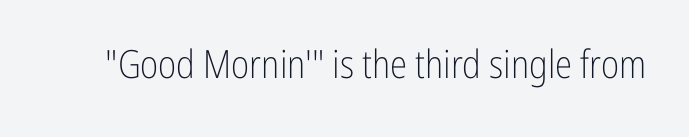
{"serif": "no", "italic": "no", "bold": "no", "weight": "light", "width": "condensed", "stroke_contrast": "low", "x_height": "medium", "monospaced": "no", "underline": "no", "letter_spacing": "normal", "letter_spacing_em": 0.0, "glyph_px": 39}
